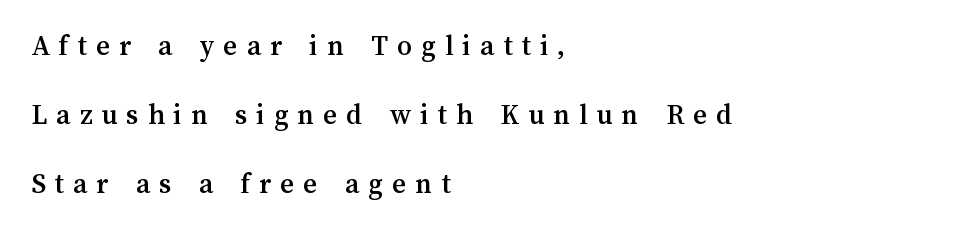
Q: Is the text italic (slanted)? A: No, it is upright.
Q: Is the text underlined? A: No.
Q: How is the paragraph aligned? A: Left-aligned.
Q: Is the spacing between letters normal or unusually wide? A: Unusually wide.
Q: Is the spacing between lines tight, normal or loose? A: Loose.
Q: Width (condensed, normal, or wide)? A: Normal.
Q: Stroke contrast? A: Medium.
Q: x-height? A: Medium.
Q: Monospaced? A: No.
